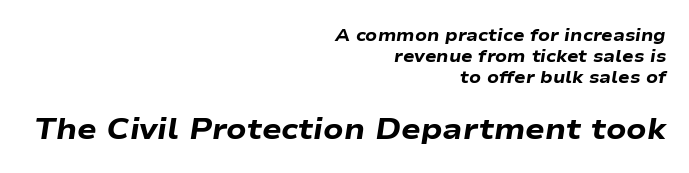
The letters advance in unequal steps, a hallmark of proportional type. Whoever set this made the second block the dominant, larger element. The baseline area is clear. Chunky letters — that's bold for sure.
